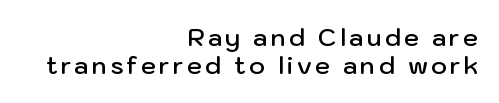
{"italic": "no", "bold": "semi", "underline": "no", "align": "right", "line_spacing_ratio": 1.18, "glyph_px": 24}
